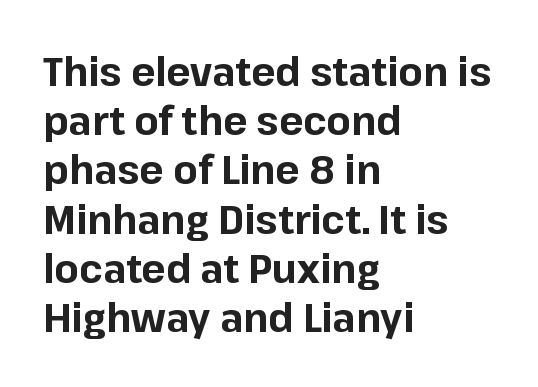
Glance below the letters and you will spot only blank space. Heft: maximum for text — a bold. What kind of face is this? One without serifs — a sans. Letter spacing: default.
